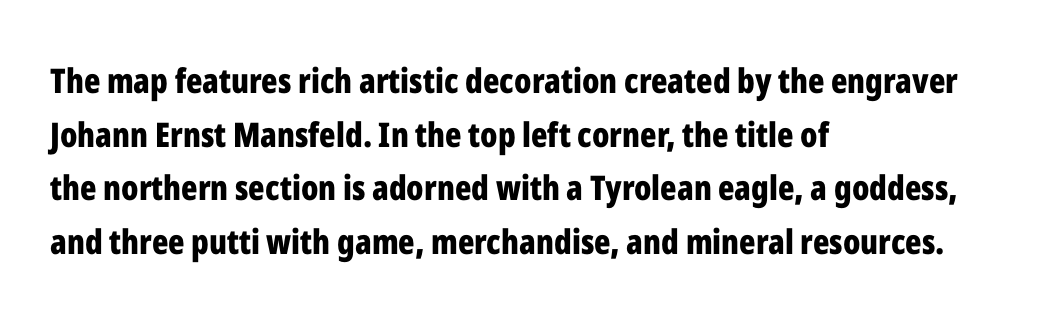
{"serif": "no", "italic": "no", "bold": "yes", "weight": "bold", "width": "condensed", "stroke_contrast": "low", "x_height": "medium", "monospaced": "no", "underline": "no", "align": "left", "line_spacing": "normal", "line_spacing_ratio": 1.58, "letter_spacing": "normal", "letter_spacing_em": 0.0, "glyph_px": 34}
